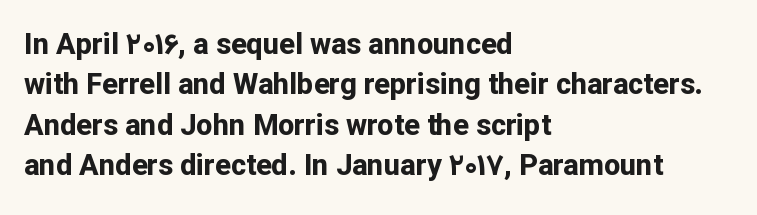
{"serif": "no", "italic": "no", "bold": "yes", "weight": "bold", "width": "normal", "stroke_contrast": "low", "x_height": "medium", "monospaced": "no", "underline": "no", "align": "left", "line_spacing": "normal", "line_spacing_ratio": 1.39, "letter_spacing": "normal", "letter_spacing_em": 0.0, "glyph_px": 29}
